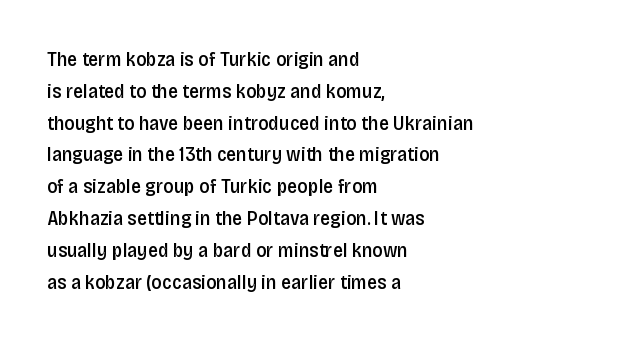
Q: Is the text bold? A: Semi-bold.
Q: Is the text italic (slanted)? A: No, it is upright.
Q: Is the text underlined? A: No.
Q: How is the paragraph aligned? A: Left-aligned.
Q: Is the spacing between letters normal or unusually wide? A: Normal.
Q: Is the spacing between lines tight, normal or loose? A: Normal.
